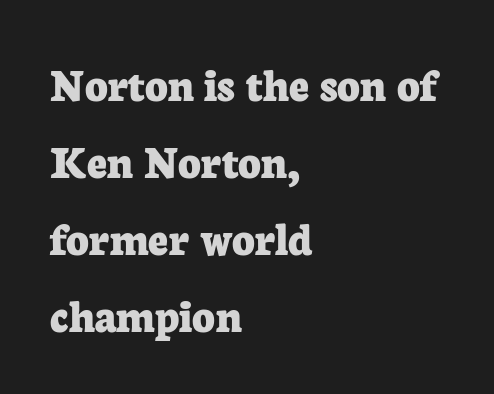
{"serif": "yes", "italic": "no", "bold": "yes", "weight": "bold", "width": "normal", "stroke_contrast": "low", "x_height": "medium", "monospaced": "no", "underline": "no", "align": "left", "line_spacing": "normal", "line_spacing_ratio": 1.57, "letter_spacing": "normal", "letter_spacing_em": 0.0, "glyph_px": 49}
